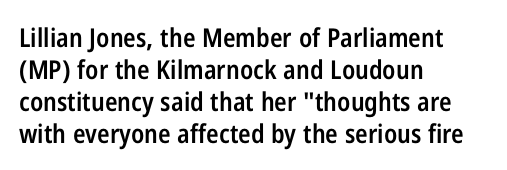
Each row of text sits above clean, open space. In CSS terms this would be text-align: left. Is the type bold? Partly — it's a semibold, heavier than regular but not fully bold. The font's upright variant was chosen for this text. Nothing unusual about the tracking: characters are spaced as the font intends.
